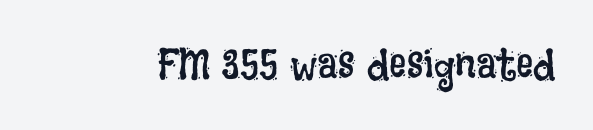
Counters stay open thanks to moderate or lighter strokes. If you drew a line through each stem, it would be perfectly vertical. The face used here is proportionally spaced, like ordinary book or web type. Rule under the text: the space is simply empty. Here the glyphs are tracked normally, forming tight word shapes.
